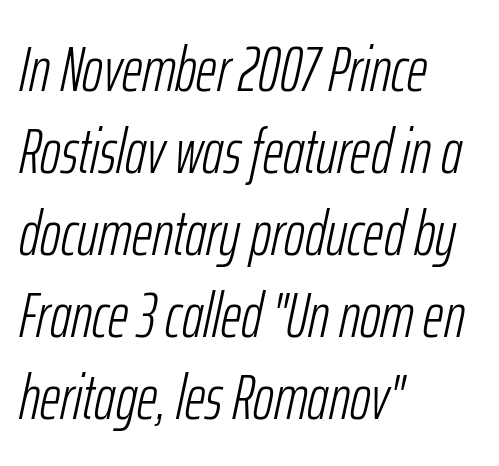
One glance says typical: line gaps are just what's usual. Ink coverage per letter is moderate at most. Each letter keeps its own natural width here, so spacing adapts to shape. You can tell it's italic because the verticals aren't actually vertical.
